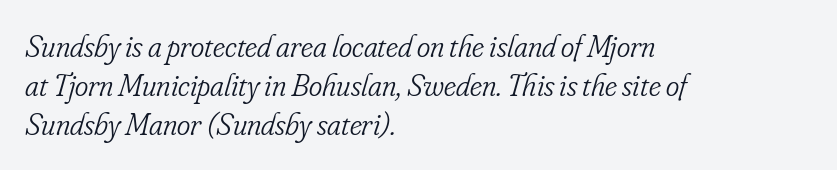
The image shows 32 px light, condensed serif type, italic (leaning right); set left-aligned, line spacing 1.22x, normal letter spacing, not underlined; low stroke contrast and a small x-height.
